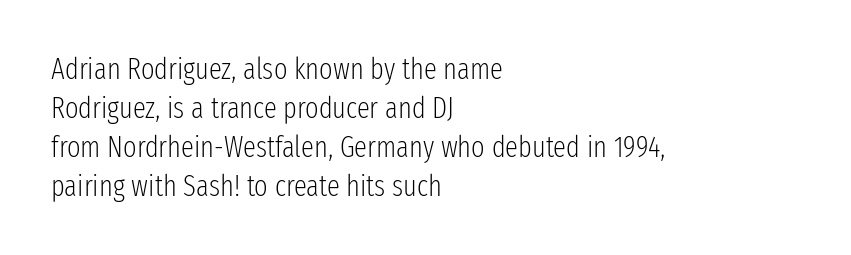
Compared with a typical body face, this is equally light or lighter still. Each row of text sits above clean, open space. This sample has the flowing, uneven cadence of proportional lettering. Nope, no serifs anywhere on these letters. Reading down the block, your eye returns to a fixed left position each line.
